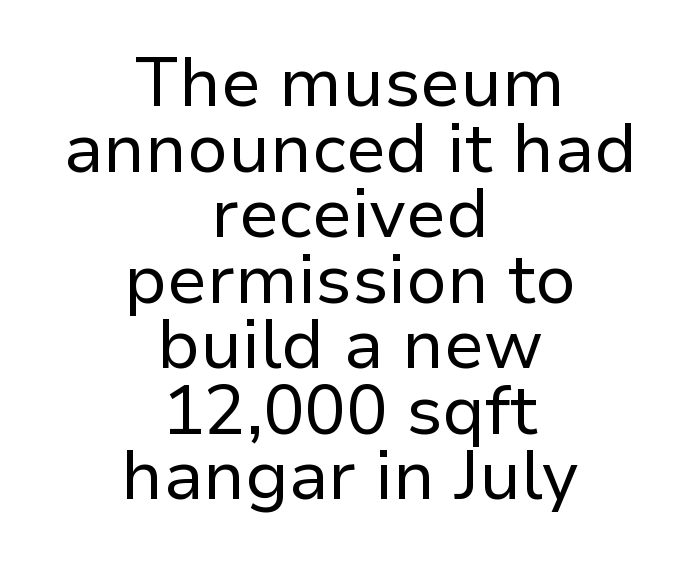
The image shows 69 px regular-weight sans-serif type, upright; set centered, tight line spacing (0.95x), normal letter spacing, not underlined; low stroke contrast and a medium x-height.
